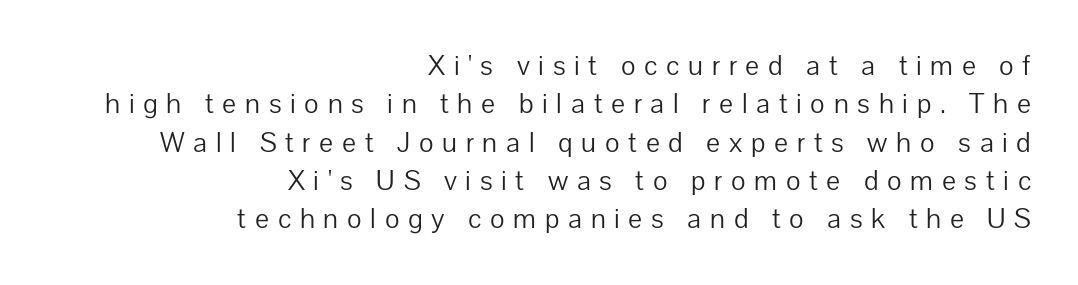
The image shows 28 px light sans-serif type, upright; set right-aligned, normal line spacing (1.37x), unusually wide letter spacing (+0.31 em), not underlined; low stroke contrast and a medium x-height.
